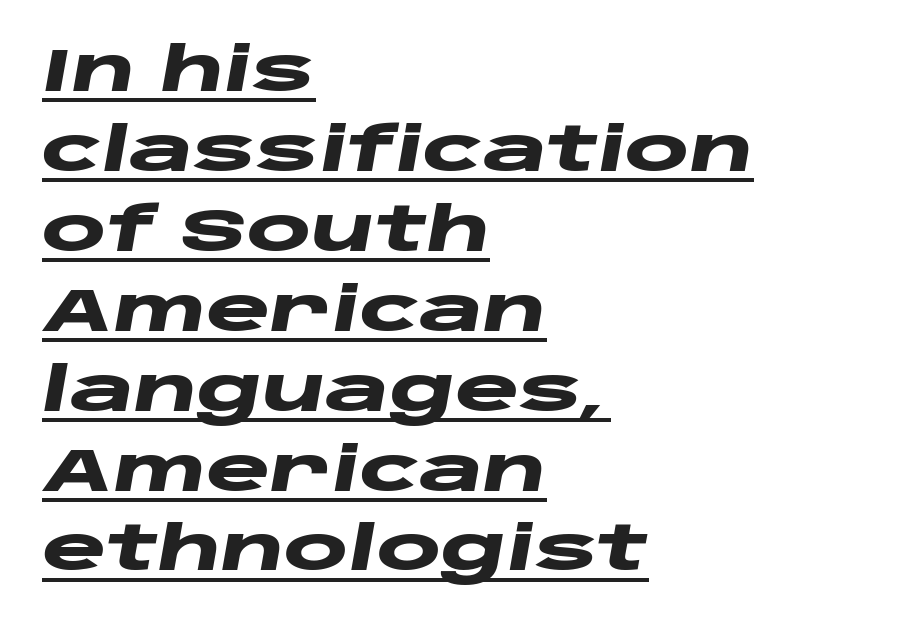
The image shows 61 px heavy, wide type, italic (leaning right); set left-aligned, normal line spacing (1.31x), normal letter spacing, underlined; low stroke contrast and a large x-height.
